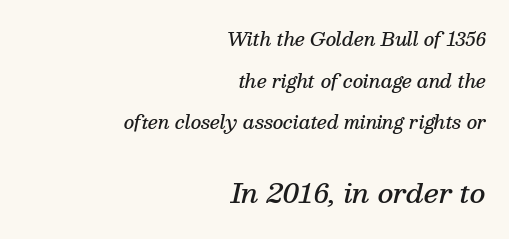
{"italic": "yes", "lean": "right", "slant_degrees": 13, "bold": "semi", "underline": "no", "align": "right", "line_spacing": "loose", "line_spacing_ratio": 2.31, "letter_spacing": "normal", "letter_spacing_em": 0.0, "larger_block": "second", "size_ratio": 1.5, "glyph_px": 27}
